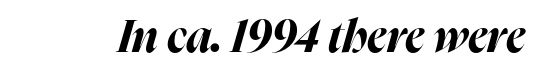
{"italic": "yes", "lean": "right", "slant_degrees": 16, "bold": "yes", "weight": "bold", "width": "normal", "stroke_contrast": "high", "x_height": "medium", "monospaced": "no", "underline": "no", "letter_spacing": "normal", "letter_spacing_em": 0.0, "glyph_px": 45}
